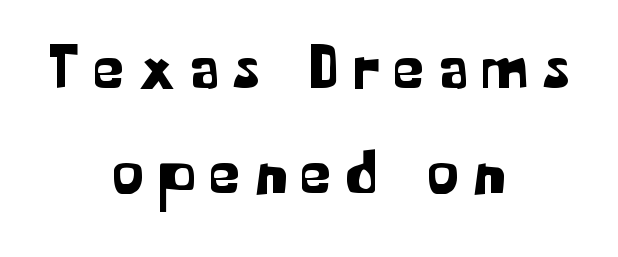
Compared with a flush-left layout, this one balances lines on the center instead. Each row of text sits above clean, open space. Here the glyphs are tracked loosely, breaking word shapes into spaced letters. Every stem runs plumb, perpendicular to the baseline.
